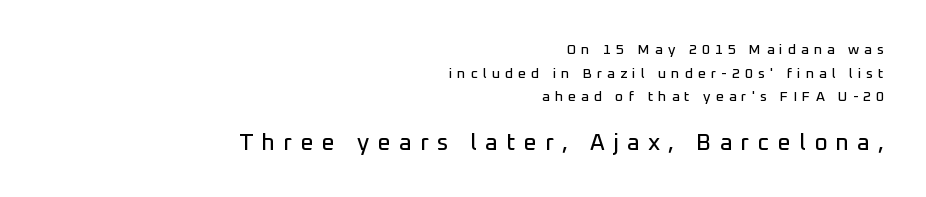
{"italic": "no", "underline": "no", "align": "right", "line_spacing": "normal", "line_spacing_ratio": 1.68, "letter_spacing": "wide", "letter_spacing_em": 0.36, "larger_block": "second", "size_ratio": 1.64, "glyph_px": 23}
